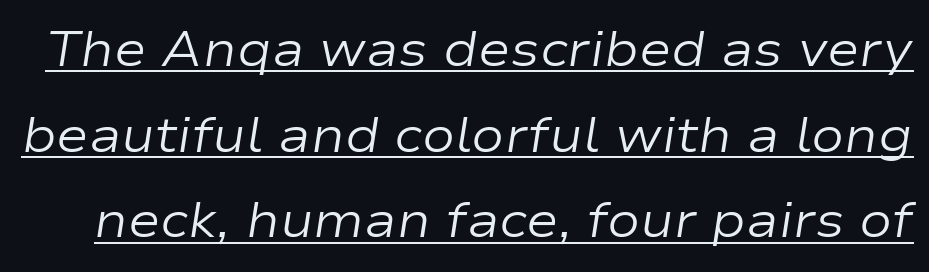
The image shows 49 px regular-weight, wide type, italic (leaning right); set line spacing 1.75x, normal letter spacing, underlined; low stroke contrast and a medium x-height.
